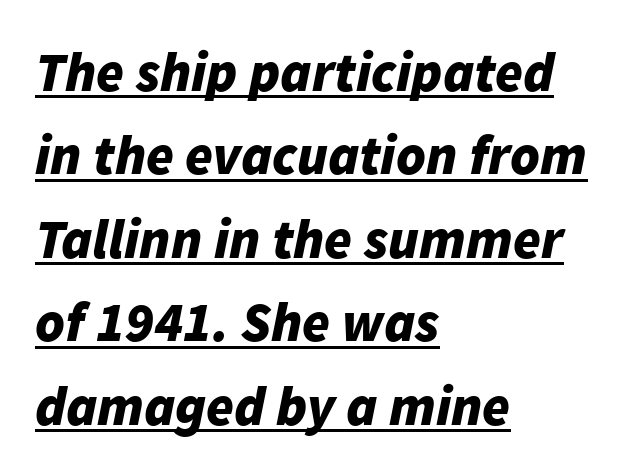
{"italic": "yes", "lean": "right", "slant_degrees": 11, "bold": "yes", "weight": "bold", "width": "normal", "stroke_contrast": "low", "x_height": "medium", "monospaced": "no", "underline": "yes", "align": "left", "line_spacing": "normal", "line_spacing_ratio": 1.49, "letter_spacing": "normal", "letter_spacing_em": 0.0, "glyph_px": 56}
